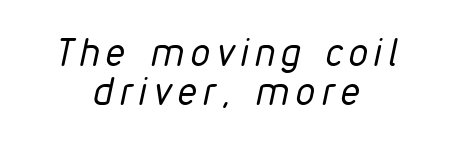
Stems and bowls with no extra thickness — not bold. The face used here is proportionally spaced, like ordinary book or web type. The gap between lines stays unmarked. Caption: multi-line text, centered on the measure. There's an unmistakable incline to the writing here. Regarding leading, the lines here are crowded together.
